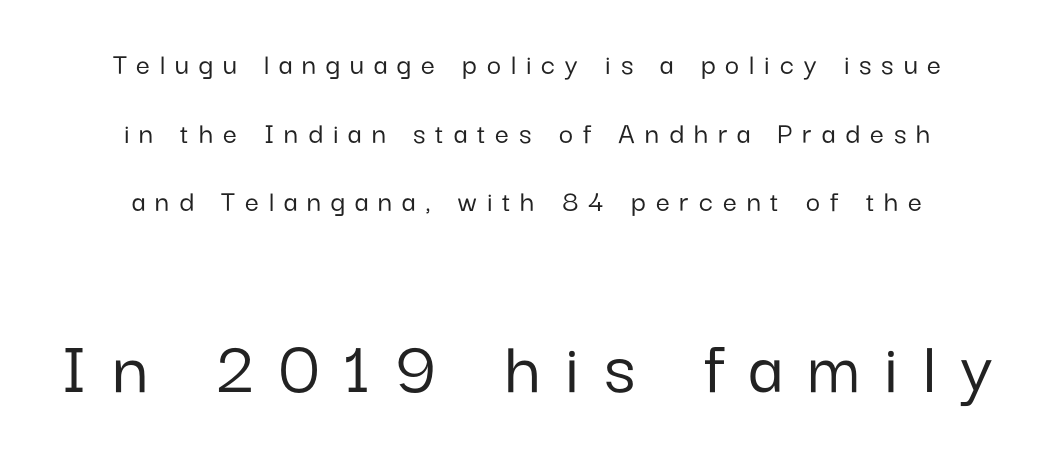
The image shows 78 px sans-serif type, upright; set centered, loose line spacing (2.21x), unusually wide letter spacing (+0.32 em), not underlined; the second (bottom) block is 2.52x larger; low stroke contrast and a medium x-height.
